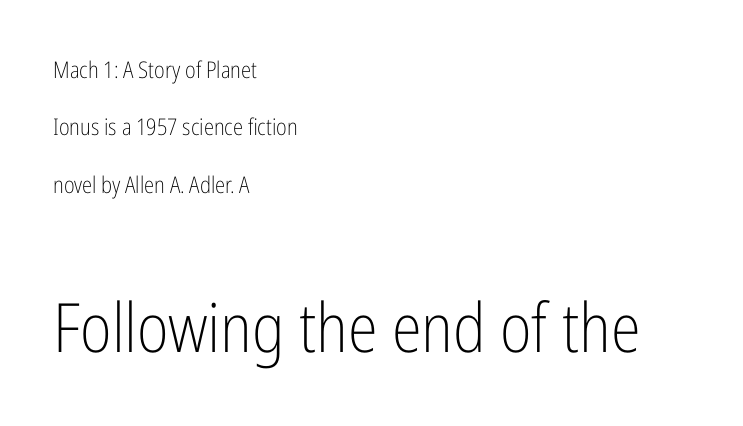
The image shows 68 px light, condensed sans-serif type, upright; set left-aligned, loose line spacing (2.49x), normal letter spacing, not underlined; the second (bottom) block is 2.96x larger; low stroke contrast and a medium x-height.
